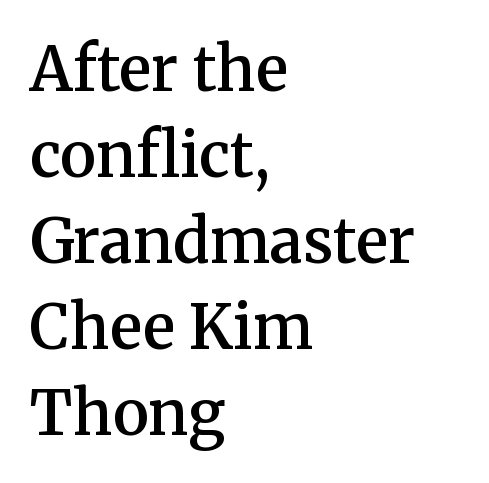
The line texture is even and compact thanks to regular tracking. Notice the strokes are somewhat thickened but not fully heavy: this is a semibold. Does the leading feel generous? No, just average. The paragraph has a hard left edge and a soft right edge. The text was rendered using a seriffed face with decorative stroke endings. Type without underlining.
